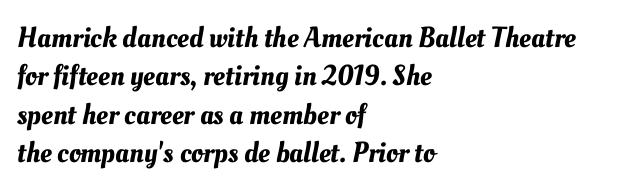
{"width": "normal", "stroke_contrast": "medium", "x_height": "small", "monospaced": "no", "underline": "no", "align": "left", "line_spacing": "normal", "line_spacing_ratio": 1.32, "letter_spacing": "normal", "letter_spacing_em": 0.0, "glyph_px": 29}
